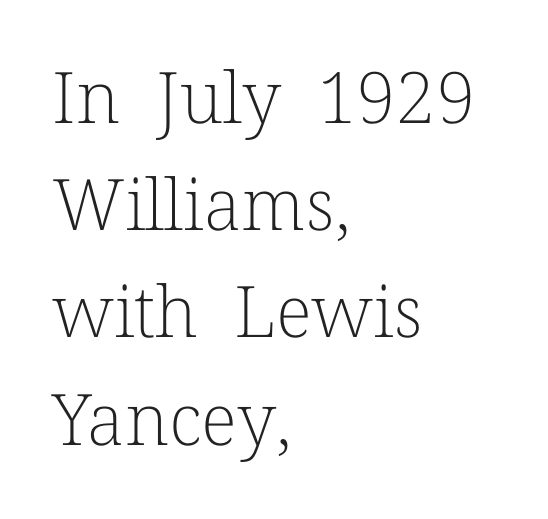
The image shows 71 px light serif type, upright; set left-aligned, normal line spacing (1.51x), normal letter spacing, not underlined; low stroke contrast and a medium x-height.
